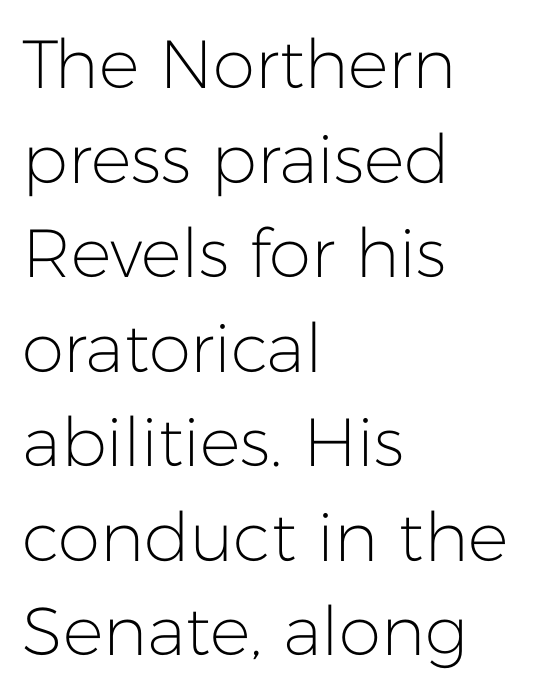
Q: Is the text bold? A: No.
Q: Is the text italic (slanted)? A: No, it is upright.
Q: Is the typeface a serif or a sans-serif typeface? A: Sans-serif.
Q: Is the text underlined? A: No.
Q: How is the paragraph aligned? A: Left-aligned.
Q: Is the spacing between letters normal or unusually wide? A: Normal.
Q: Is the spacing between lines tight, normal or loose? A: Normal.
Q: Width (condensed, normal, or wide)? A: Normal.
Q: Stroke contrast? A: Low.
Q: x-height? A: Medium.
Q: Monospaced? A: No.
